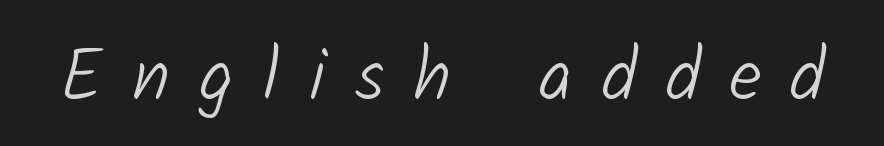
Think standard paragraph weight, or any step lighter than that. Is this a fixed-width face? No — the glyphs have proportional, varying widths. Type without underlining. The line texture is sparse and dotted thanks to wide tracking.
